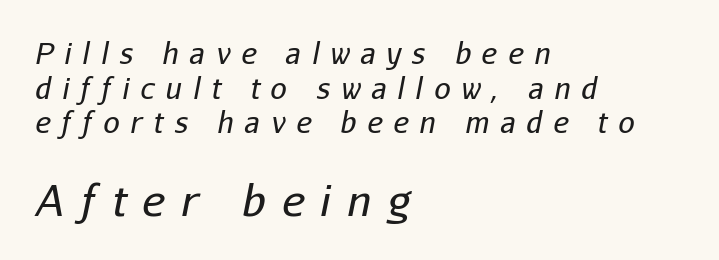
The image shows 43 px regular-weight type, italic (leaning right); set left-aligned, line spacing 1.19x, unusually wide letter spacing (+0.38 em), not underlined; the second (bottom) block is 1.48x larger; low stroke contrast and a medium x-height.
